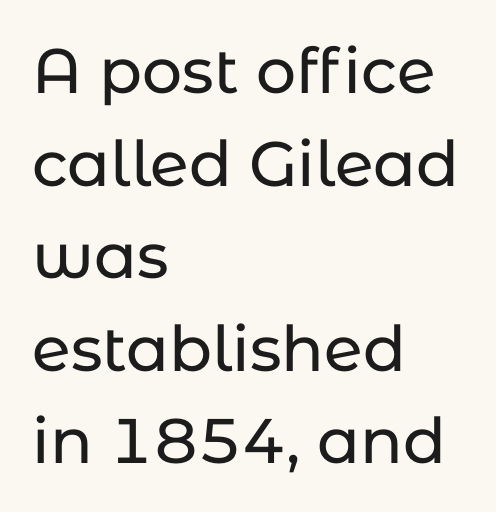
{"serif": "no", "italic": "no", "width": "normal", "stroke_contrast": "low", "x_height": "medium", "monospaced": "no", "underline": "no", "align": "left", "line_spacing": "normal", "line_spacing_ratio": 1.47, "letter_spacing": "normal", "letter_spacing_em": 0.0, "glyph_px": 63}
